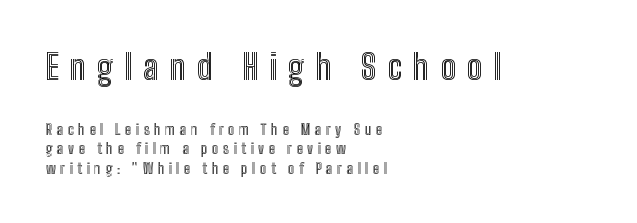
{"italic": "no", "width": "condensed", "x_height": "medium", "monospaced": "no", "underline": "no", "align": "left", "line_spacing": "normal", "line_spacing_ratio": 1.4, "letter_spacing": "wide", "letter_spacing_em": 0.33, "larger_block": "first", "size_ratio": 2.43, "glyph_px": 34}
